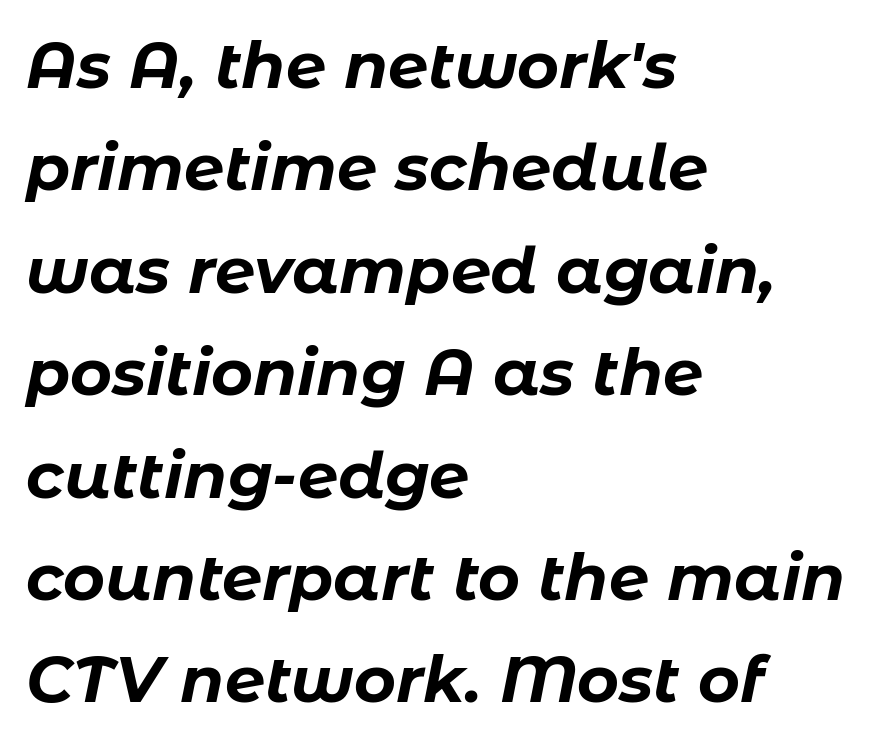
The image shows 64 px bold type, italic (leaning right); set left-aligned, normal line spacing (1.6x), normal letter spacing, not underlined; low stroke contrast and a medium x-height.
